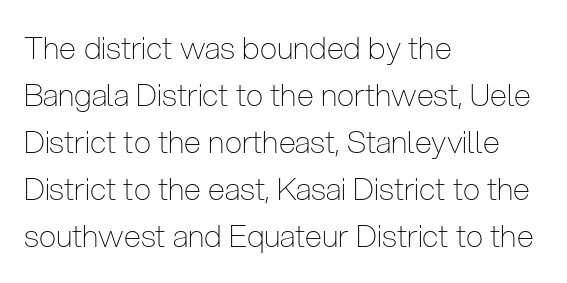
If you drew a line through each stem, it would be perfectly vertical. Note: no serifs on the glyphs. Here the designer chose a conventional face with non-uniform glyph widths. The passage shown is not underscored anywhere. Look at the tracking — it's just the regular setting, nothing added. Where is the straight margin? On the left.
